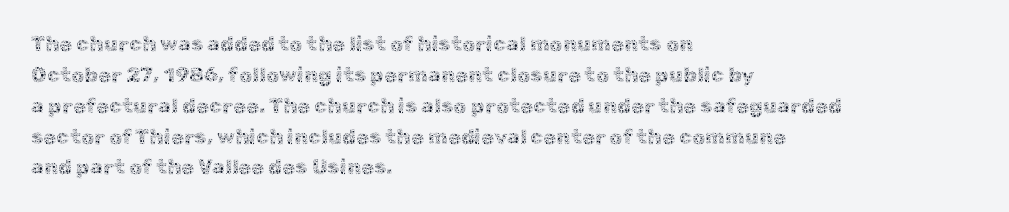
If you drew a line through each stem, it would be perfectly vertical. Leftover space on each line is placed entirely after the last word. The vertical gap from one line to the next is medium. The specimen omits any rule beneath the text block's lines.
